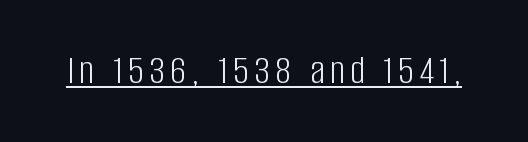
Q: Is the text bold? A: No.
Q: Is the text italic (slanted)? A: No, it is upright.
Q: Is the typeface a serif or a sans-serif typeface? A: Sans-serif.
Q: Is the text underlined? A: Yes.
Q: Width (condensed, normal, or wide)? A: Condensed.
Q: Stroke contrast? A: Low.
Q: x-height? A: Large.
Q: Monospaced? A: No.
